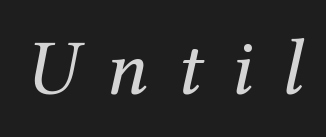
The image shows 79 px regular-weight serif type, italic (leaning right); set unusually wide letter spacing (+0.36 em), not underlined; medium stroke contrast and a medium x-height.
